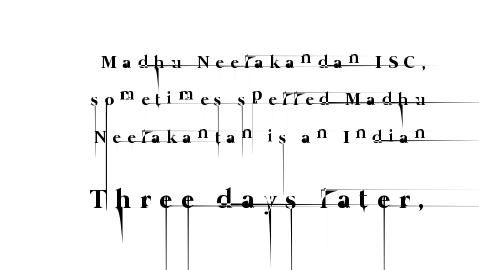
How would I describe the line gaps? Wide and relaxed. Block two is the big one; block one sits smaller above it. Caption: face not bold, strokes unweighted. A bare baseline throughout the passage. How are the letters spaced? Widely, with obvious added tracking.
